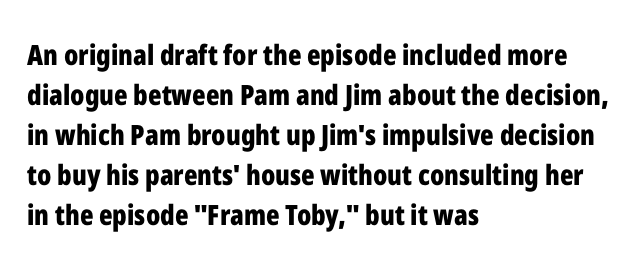
{"serif": "no", "italic": "no", "bold": "yes", "weight": "bold", "width": "condensed", "stroke_contrast": "low", "x_height": "medium", "monospaced": "no", "underline": "no", "align": "left", "line_spacing": "normal", "line_spacing_ratio": 1.43, "letter_spacing": "normal", "letter_spacing_em": 0.0, "glyph_px": 28}
